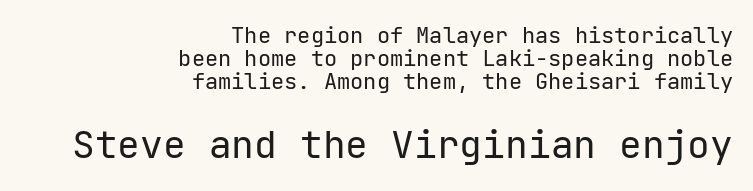
{"serif": "no", "italic": "no", "bold": "no", "weight": "regular", "width": "normal", "stroke_contrast": "low", "x_height": "medium", "underline": "no", "align": "right", "line_spacing": "tight", "line_spacing_ratio": 1.04, "letter_spacing": "normal", "letter_spacing_em": 0.0, "larger_block": "second", "size_ratio": 1.73, "glyph_px": 38}
